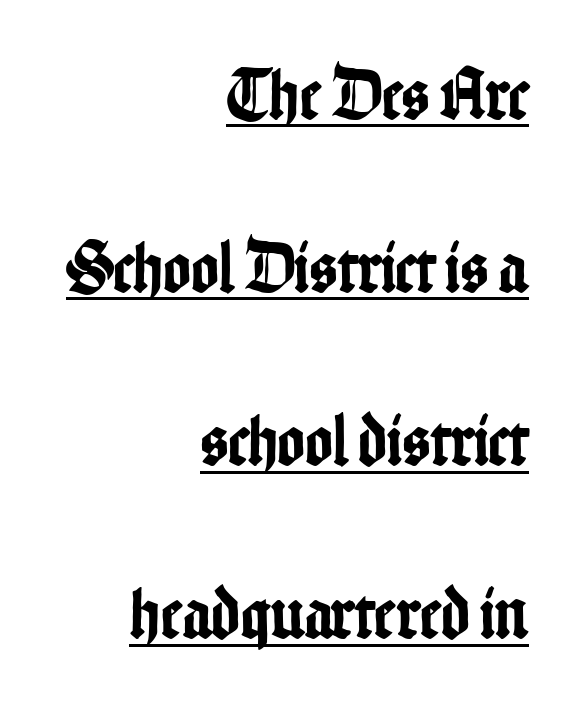
Q: Is the text italic (slanted)? A: No, it is upright.
Q: Is the typeface a serif or a sans-serif typeface? A: Sans-serif.
Q: Is the text underlined? A: Yes.
Q: How is the paragraph aligned? A: Right-aligned.
Q: Is the spacing between letters normal or unusually wide? A: Normal.
Q: Is the spacing between lines tight, normal or loose? A: Loose.
Q: Width (condensed, normal, or wide)? A: Condensed.
Q: Stroke contrast? A: Low.
Q: x-height? A: Medium.
Q: Monospaced? A: No.
